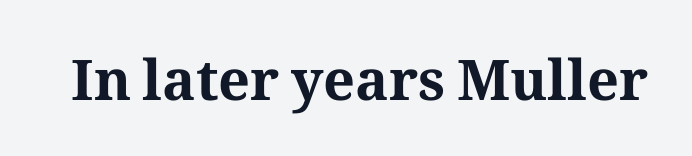
{"serif": "yes", "italic": "no", "bold": "yes", "weight": "bold", "width": "normal", "stroke_contrast": "medium", "x_height": "medium", "monospaced": "no", "underline": "no", "letter_spacing": "normal", "letter_spacing_em": 0.0, "glyph_px": 56}
